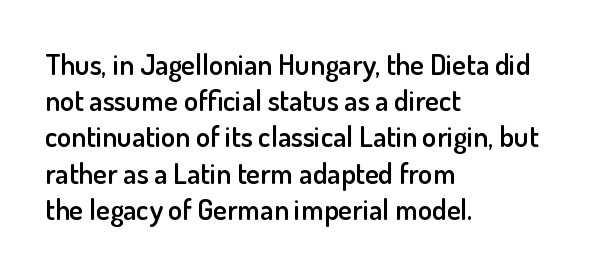
{"serif": "no", "italic": "no", "bold": "semi", "weight": "semibold", "width": "normal", "stroke_contrast": "low", "x_height": "small", "monospaced": "no", "underline": "no", "align": "left", "line_spacing": "normal", "line_spacing_ratio": 1.25, "letter_spacing": "normal", "letter_spacing_em": 0.0, "glyph_px": 29}
